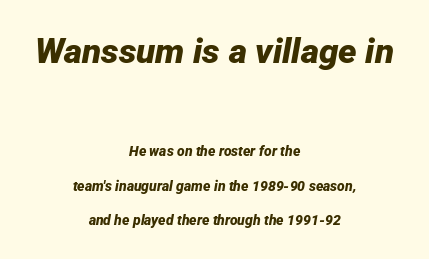
{"italic": "yes", "lean": "right", "slant_degrees": 12, "bold": "yes", "weight": "bold", "width": "normal", "stroke_contrast": "low", "x_height": "medium", "monospaced": "no", "underline": "no", "align": "center", "line_spacing": "loose", "line_spacing_ratio": 2.44, "letter_spacing": "normal", "letter_spacing_em": 0.0, "larger_block": "first", "size_ratio": 2.5, "glyph_px": 35}
